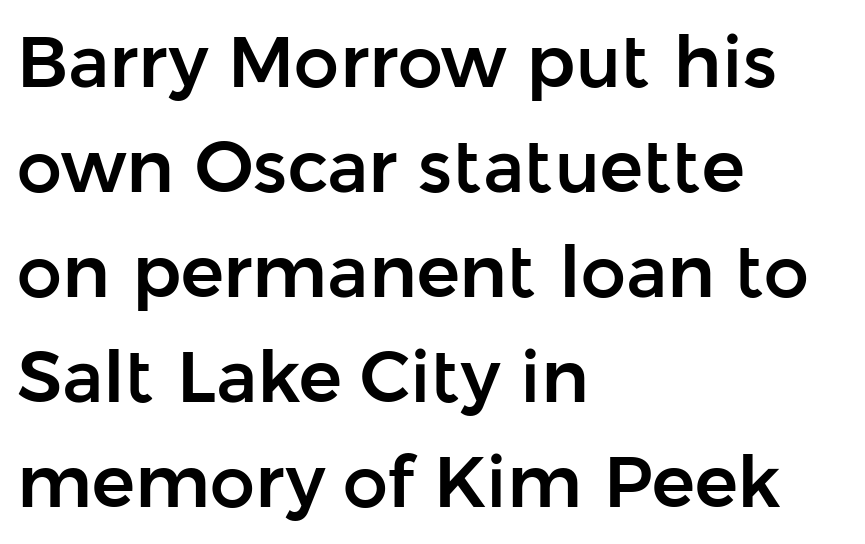
The image shows 72 px sans-serif type, upright; set left-aligned, normal line spacing (1.46x), normal letter spacing, not underlined; low stroke contrast and a medium x-height.
